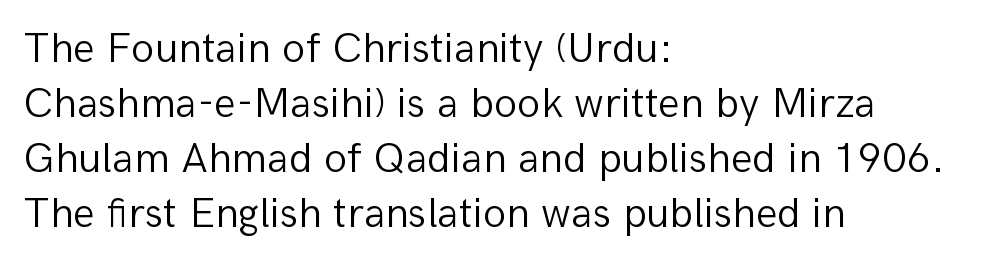
The image shows 43 px light sans-serif type, upright; set left-aligned, normal line spacing (1.28x), normal letter spacing, not underlined; low stroke contrast and a medium x-height.
